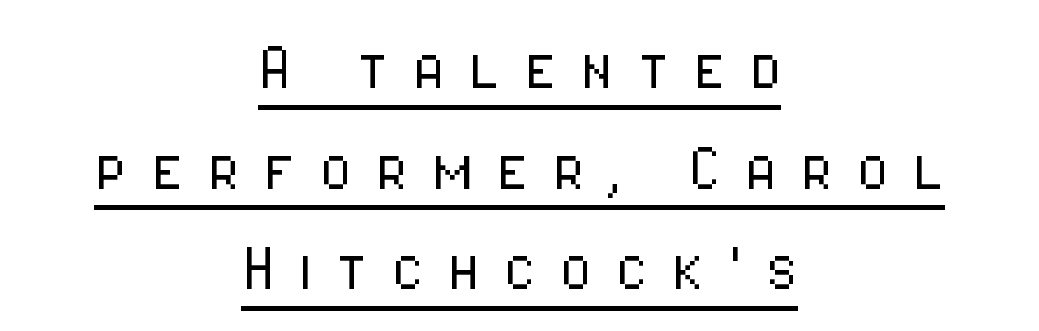
{"serif": "no", "italic": "no", "bold": "no", "weight": "light", "width": "condensed", "stroke_contrast": "low", "x_height": "medium", "monospaced": "no", "underline": "yes", "align": "center", "line_spacing": "normal", "line_spacing_ratio": 1.36, "letter_spacing": "wide", "letter_spacing_em": 0.32, "glyph_px": 74}
